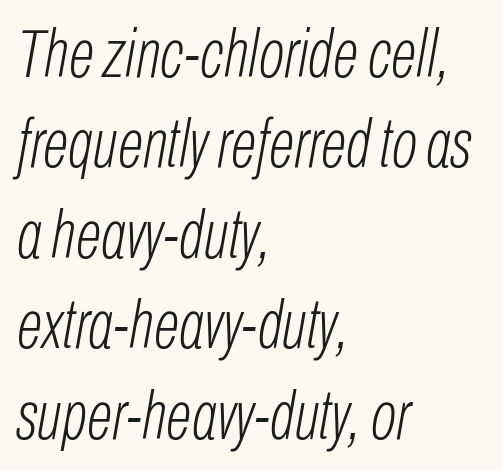
Q: Is the text bold? A: No.
Q: Is the text italic (slanted)? A: Yes, it leans right by about 10 degrees.
Q: Is the text underlined? A: No.
Q: How is the paragraph aligned? A: Left-aligned.
Q: Is the spacing between letters normal or unusually wide? A: Normal.
Q: Is the spacing between lines tight, normal or loose? A: Normal.
Q: Width (condensed, normal, or wide)? A: Condensed.
Q: Stroke contrast? A: Low.
Q: x-height? A: Medium.
Q: Monospaced? A: No.
